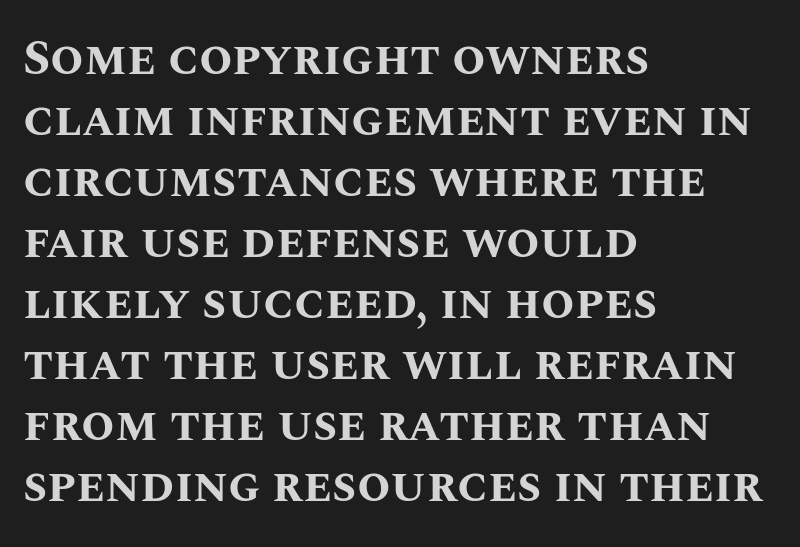
Q: Is the text bold? A: Yes.
Q: Is the text italic (slanted)? A: No, it is upright.
Q: Is the text underlined? A: No.
Q: How is the paragraph aligned? A: Left-aligned.
Q: Is the spacing between letters normal or unusually wide? A: Normal.
Q: Is the spacing between lines tight, normal or loose? A: Normal.
Q: Width (condensed, normal, or wide)? A: Normal.
Q: Stroke contrast? A: Medium.
Q: x-height? A: Large.
Q: Monospaced? A: No.
